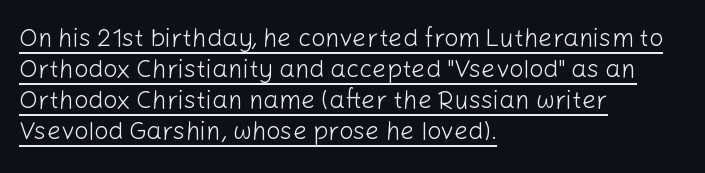
Q: Is the text bold? A: No.
Q: Is the text italic (slanted)? A: No, it is upright.
Q: Is the text underlined? A: Yes.
Q: How is the paragraph aligned? A: Left-aligned.
Q: Is the spacing between letters normal or unusually wide? A: Normal.
